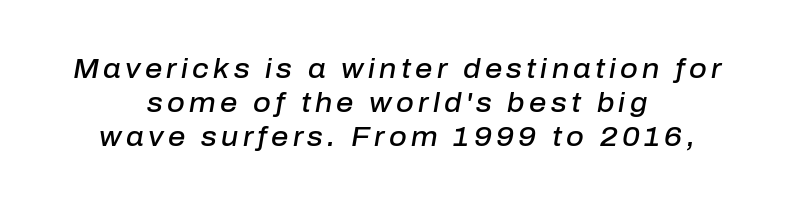
The image shows 27 px text type, italic (leaning right); set centered, normal line spacing (1.26x), not underlined.
